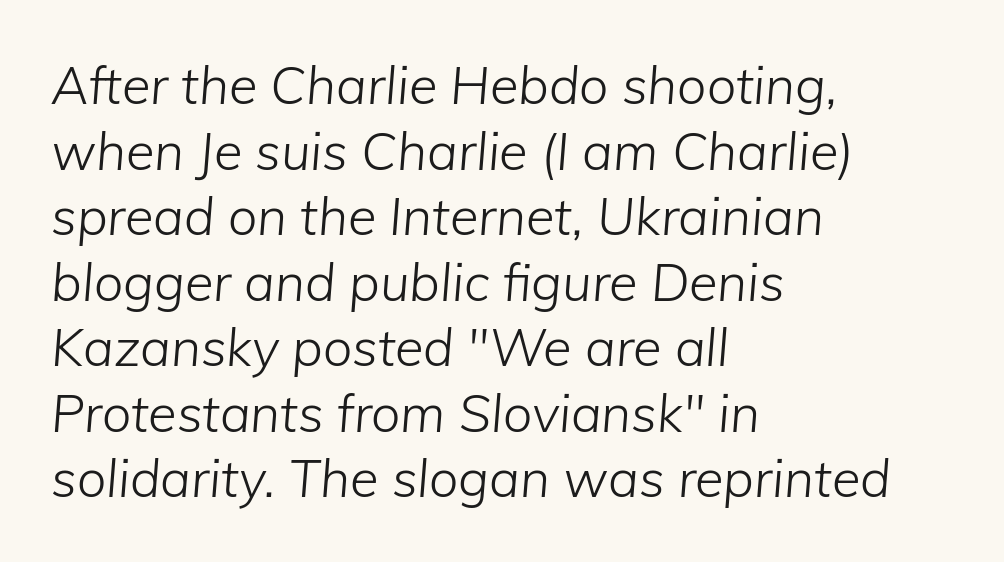
Q: Is the text bold? A: No.
Q: Is the text italic (slanted)? A: Yes, it leans right by about 5 degrees.
Q: Is the text underlined? A: No.
Q: How is the paragraph aligned? A: Left-aligned.
Q: Is the spacing between letters normal or unusually wide? A: Normal.
Q: Is the spacing between lines tight, normal or loose? A: Normal.
Q: Width (condensed, normal, or wide)? A: Normal.
Q: Stroke contrast? A: Low.
Q: x-height? A: Medium.
Q: Monospaced? A: No.
